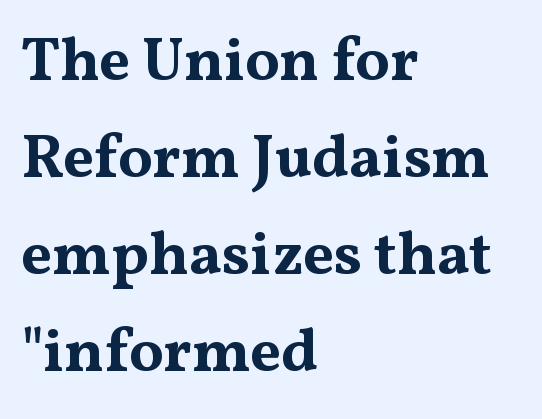
The image shows 61 px bold, wide serif type, upright; set left-aligned, normal line spacing (1.59x), normal letter spacing, not underlined; medium stroke contrast and a medium x-height.
